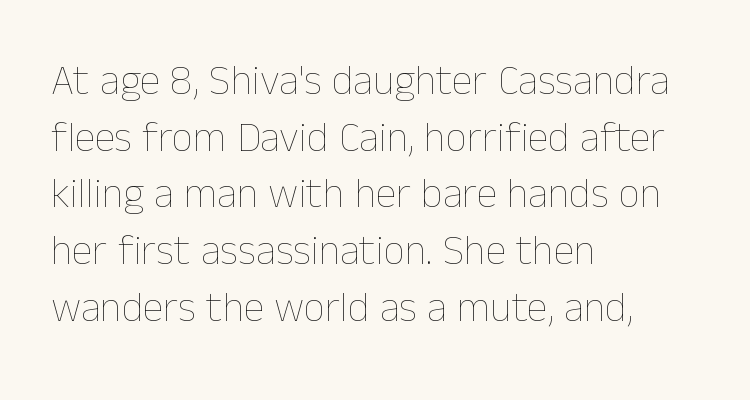
These lines were composed using upright roman letters. The gaps between neighbouring characters are ordinary and unremarkable. Decoration check: the copy has no underline. A normal amount of white space separates one row of letters from the next. A typesetter would call this proportional, since set widths differ per character. Short and long lines alike share a common starting point at left.
